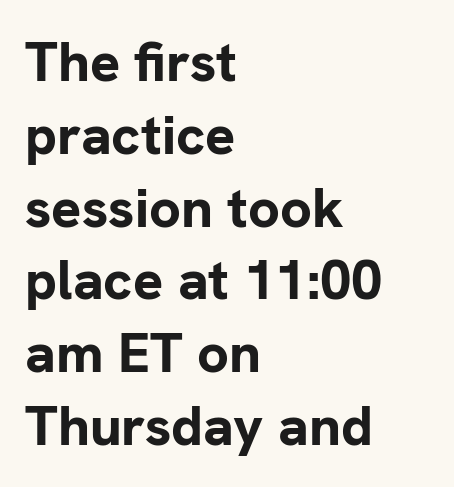
The image shows 56 px bold sans-serif type, upright; set left-aligned, normal line spacing (1.3x), normal letter spacing, not underlined; low stroke contrast and a medium x-height.
